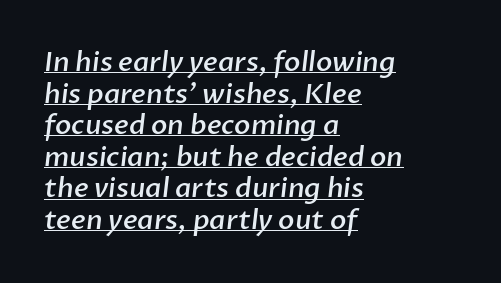
{"bold": "semi", "underline": "yes", "align": "left", "line_spacing_ratio": 1.17, "letter_spacing": "normal", "letter_spacing_em": 0.0, "glyph_px": 27}
